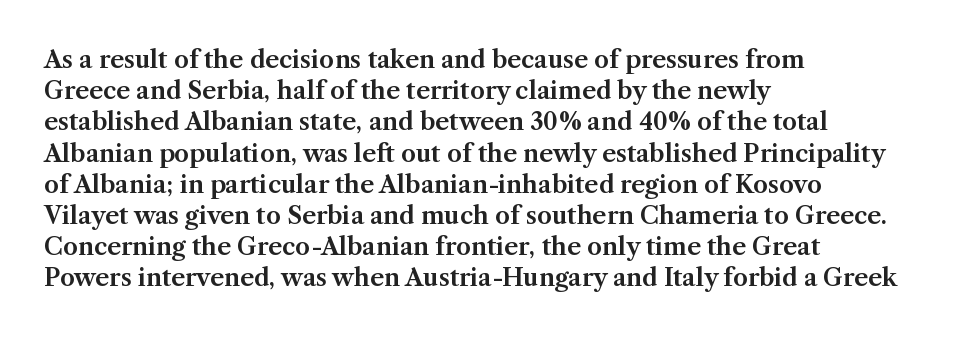
Does the copy run flush right? No — it runs flush left. The font's upright variant was chosen for this text. Descender tails drop into unmarked territory. Reading down the column, the eye jumps a familiar distance to each next line.
